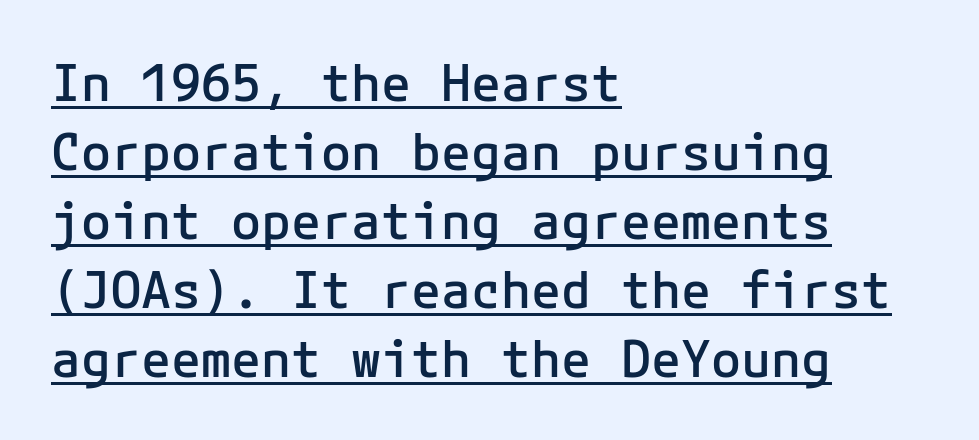
{"serif": "no", "italic": "no", "bold": "semi", "weight": "semibold", "width": "normal", "stroke_contrast": "low", "x_height": "medium", "monospaced": "yes", "underline": "yes", "align": "left", "line_spacing": "normal", "line_spacing_ratio": 1.38, "letter_spacing": "normal", "letter_spacing_em": 0.0, "glyph_px": 50}
